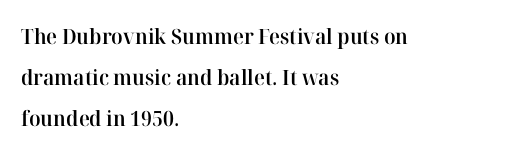
Q: Is the text bold? A: Semi-bold.
Q: Is the text italic (slanted)? A: No, it is upright.
Q: Is the text underlined? A: No.
Q: How is the paragraph aligned? A: Left-aligned.
Q: Is the spacing between letters normal or unusually wide? A: Normal.
Q: Is the spacing between lines tight, normal or loose? A: Loose.
